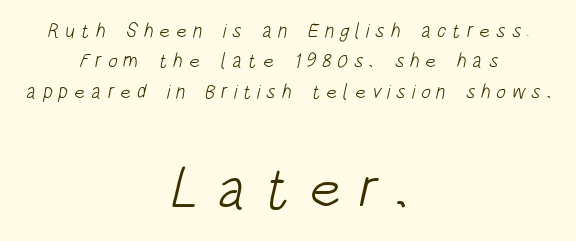
Check the space under the baseline: it is left empty. The rendering shows plain stroke endings on the letterforms — a sans-serif design. Heft: none added — not bold. Here the second block reads like a headline and the first like body copy.
